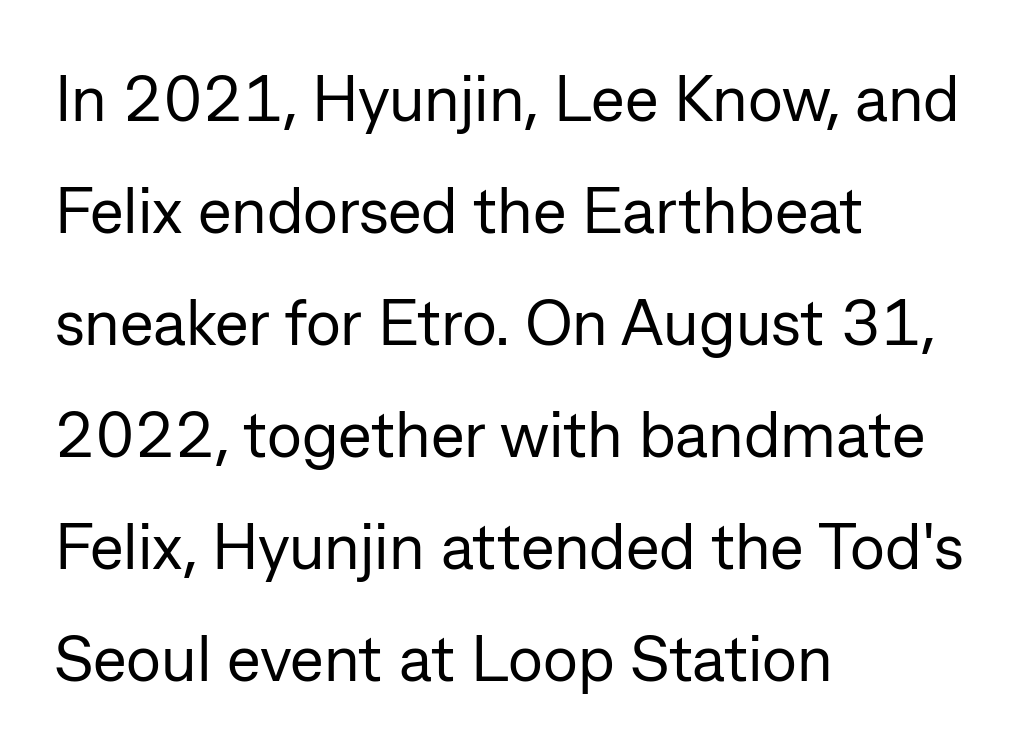
{"serif": "no", "italic": "no", "bold": "no", "weight": "regular", "width": "normal", "stroke_contrast": "low", "x_height": "medium", "monospaced": "no", "underline": "no", "align": "left", "line_spacing_ratio": 1.75, "letter_spacing": "normal", "letter_spacing_em": 0.0, "glyph_px": 64}
